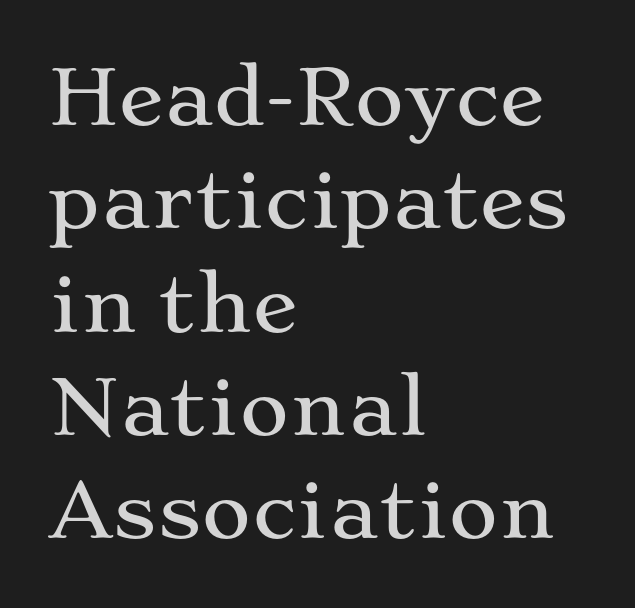
Character widths vary here, with narrow letters taking less room than wide ones. The letters stand straight up with perfectly vertical stems. A classic flush-left, rag-right setting is used for this passage. Normally led — the rows are evenly, conventionally spaced.
